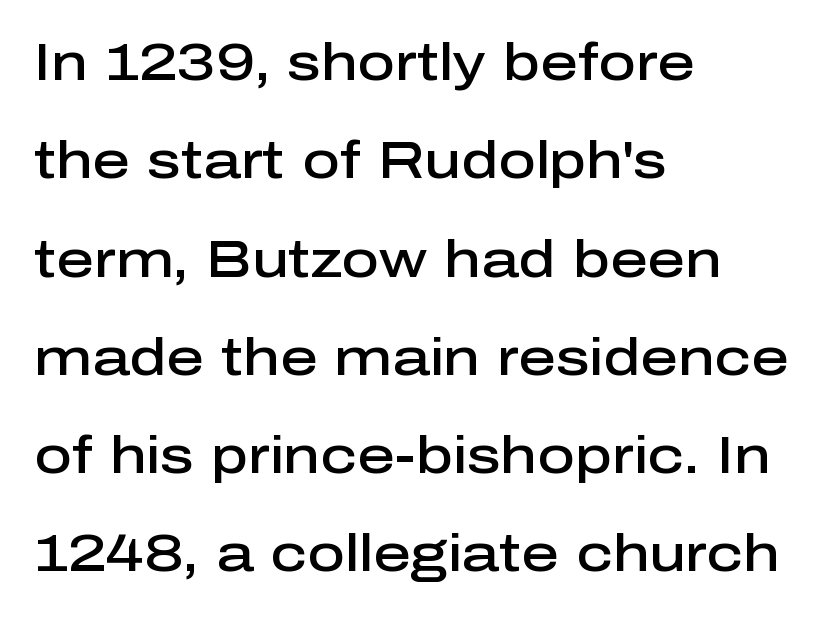
The image shows 52 px semibold sans-serif type, upright; set left-aligned, line spacing 1.89x, normal letter spacing, not underlined; low stroke contrast and a medium x-height.
